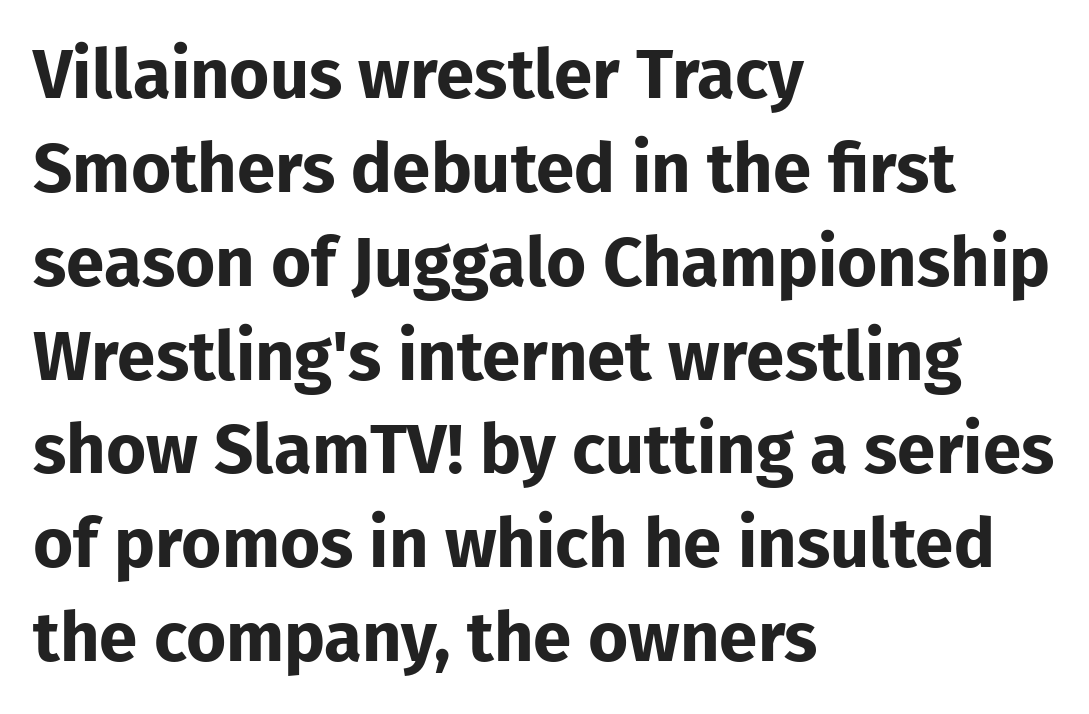
Q: Is the text bold? A: Yes.
Q: Is the text italic (slanted)? A: No, it is upright.
Q: Is the typeface a serif or a sans-serif typeface? A: Sans-serif.
Q: Is the text underlined? A: No.
Q: How is the paragraph aligned? A: Left-aligned.
Q: Is the spacing between letters normal or unusually wide? A: Normal.
Q: Is the spacing between lines tight, normal or loose? A: Normal.
Q: Width (condensed, normal, or wide)? A: Normal.
Q: Stroke contrast? A: Low.
Q: x-height? A: Medium.
Q: Monospaced? A: No.
